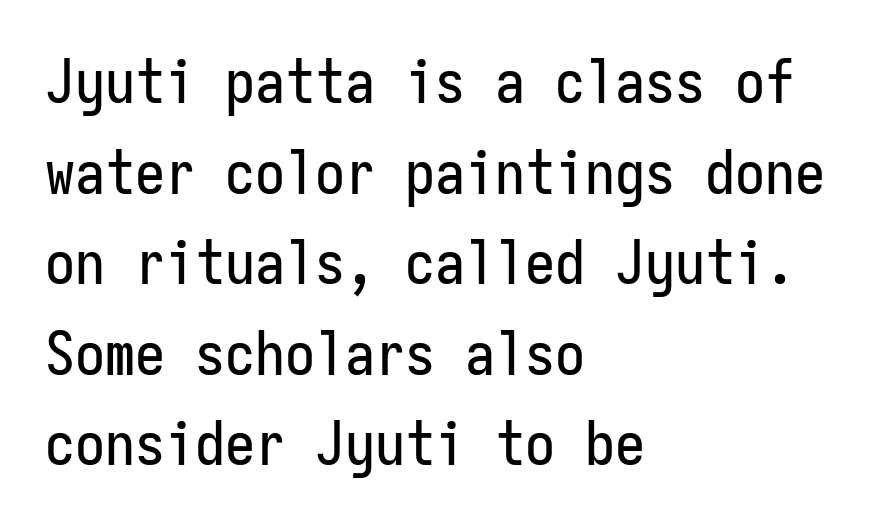
The image shows 60 px condensed sans-serif type, upright, monospaced; set left-aligned, normal line spacing (1.51x), normal letter spacing, not underlined; low stroke contrast and a medium x-height.
